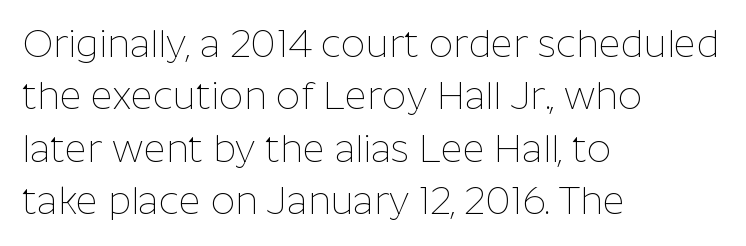
The image shows 38 px thin sans-serif type, upright; set left-aligned, normal line spacing (1.38x), normal letter spacing, not underlined; low stroke contrast and a medium x-height.
